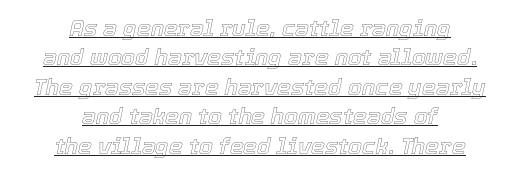
{"italic": "yes", "lean": "right", "slant_degrees": 12, "underline": "yes", "align": "center", "line_spacing": "normal", "line_spacing_ratio": 1.34, "letter_spacing": "normal", "letter_spacing_em": 0.0, "glyph_px": 22}
